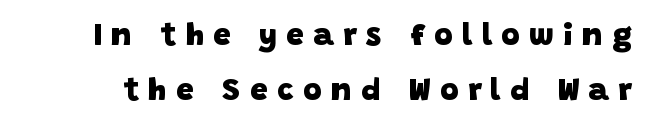
{"serif": "no", "bold": "yes", "weight": "heavy", "width": "normal", "stroke_contrast": "low", "x_height": "large", "monospaced": "no", "underline": "no", "line_spacing_ratio": 1.72, "letter_spacing": "wide", "letter_spacing_em": 0.29, "glyph_px": 32}
